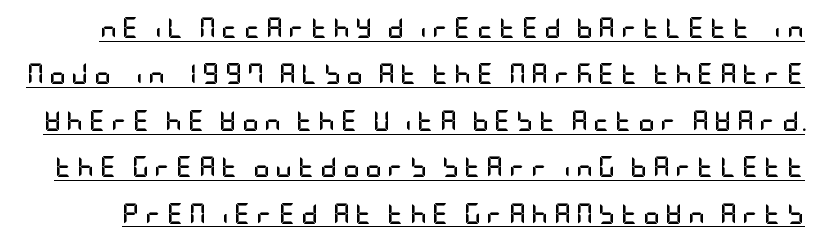
The image shows 21 px bold type, upright; set loose line spacing (2.21x), unusually wide letter spacing (+0.25 em), underlined.
